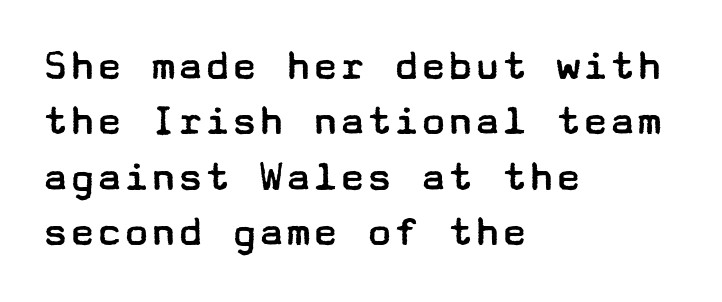
Q: Is the text bold? A: No.
Q: Is the text italic (slanted)? A: No, it is upright.
Q: Is the typeface a serif or a sans-serif typeface? A: Sans-serif.
Q: Is the text underlined? A: No.
Q: How is the paragraph aligned? A: Left-aligned.
Q: Is the spacing between letters normal or unusually wide? A: Normal.
Q: Width (condensed, normal, or wide)? A: Wide.
Q: Stroke contrast? A: Low.
Q: x-height? A: Medium.
